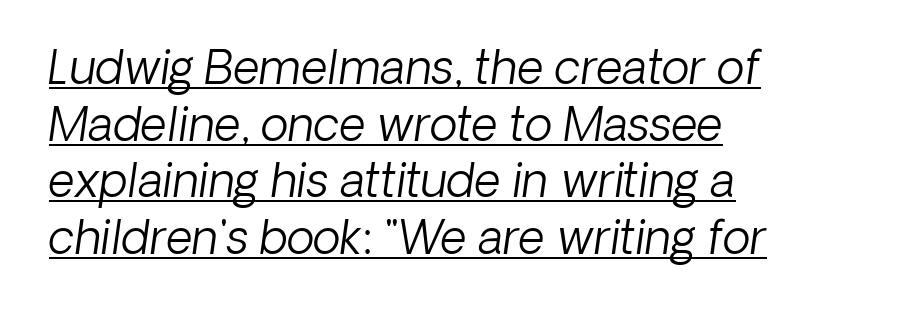
Quick note: italic. The specimen includes a rule beneath the text block's lines. A typesetter would call this proportional, since set widths differ per character. The typesetting does not lean heavy: it is not bold. Typeset ragged right — the left edge is the straight one. Does extra space separate the letters? No, they use regular spacing.
